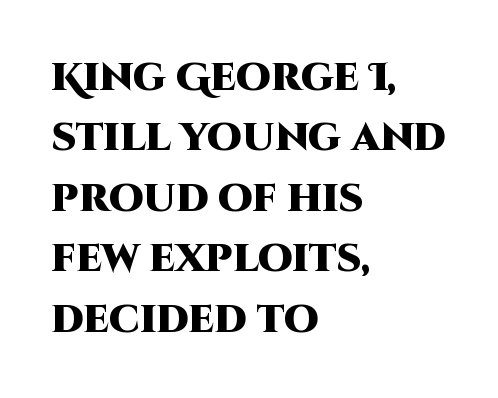
Nobody touched the tracking dial on this one. No feet cap the strokes, marking this as sans-serif type. If you drew a ruler down the left edge, every line would touch it. Each letter keeps its own natural width here, so spacing adapts to shape. Weight check: bold — yes, fully.
